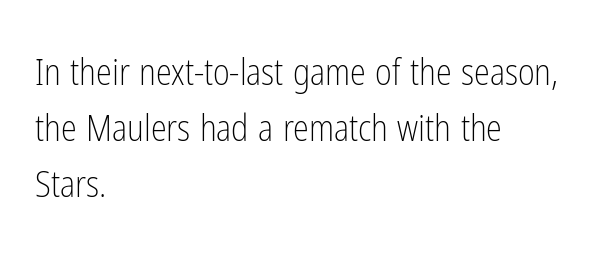
{"serif": "no", "italic": "no", "bold": "no", "weight": "light", "width": "condensed", "stroke_contrast": "low", "x_height": "medium", "monospaced": "no", "underline": "no", "align": "left", "line_spacing": "normal", "line_spacing_ratio": 1.56, "letter_spacing": "normal", "letter_spacing_em": 0.0, "glyph_px": 36}
